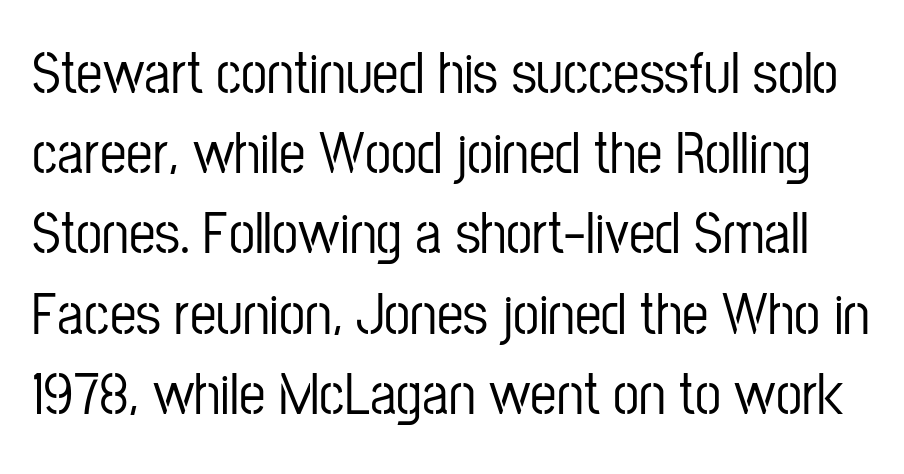
Q: Is the text italic (slanted)? A: No, it is upright.
Q: Is the typeface a serif or a sans-serif typeface? A: Sans-serif.
Q: Is the text underlined? A: No.
Q: Is the spacing between letters normal or unusually wide? A: Normal.
Q: Is the spacing between lines tight, normal or loose? A: Normal.
Q: Width (condensed, normal, or wide)? A: Condensed.
Q: Stroke contrast? A: Low.
Q: x-height? A: Medium.
Q: Monospaced? A: No.
